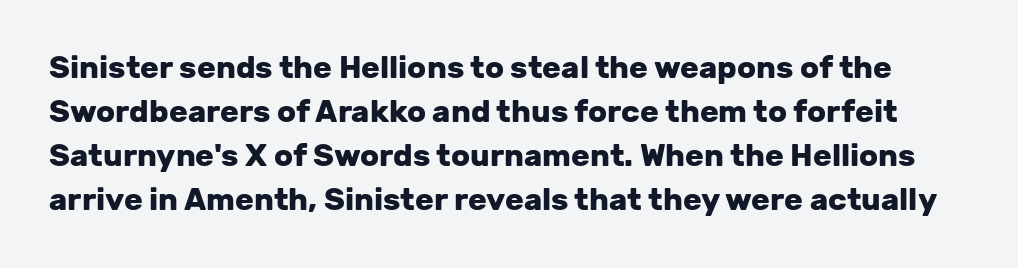
{"serif": "no", "italic": "no", "bold": "yes", "weight": "heavy", "width": "normal", "stroke_contrast": "low", "x_height": "medium", "monospaced": "no", "underline": "no", "line_spacing": "normal", "line_spacing_ratio": 1.42, "letter_spacing": "normal", "letter_spacing_em": 0.0, "glyph_px": 31}
